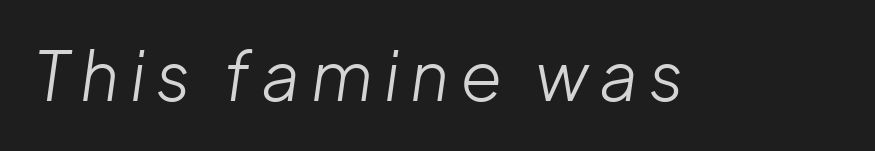
Q: Is the text bold? A: No.
Q: Is the text italic (slanted)? A: Yes, it leans right by about 8 degrees.
Q: Is the text underlined? A: No.
Q: Width (condensed, normal, or wide)? A: Normal.
Q: Stroke contrast? A: Low.
Q: x-height? A: Medium.
Q: Monospaced? A: No.
